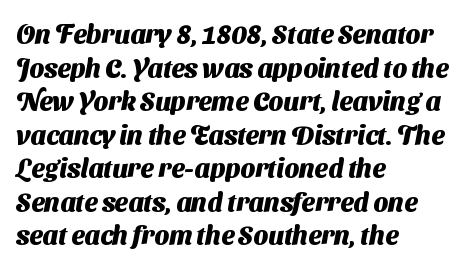
Q: Is the text bold? A: Yes.
Q: Is the text underlined? A: No.
Q: How is the paragraph aligned? A: Left-aligned.
Q: Is the spacing between letters normal or unusually wide? A: Normal.
Q: Is the spacing between lines tight, normal or loose? A: Normal.
